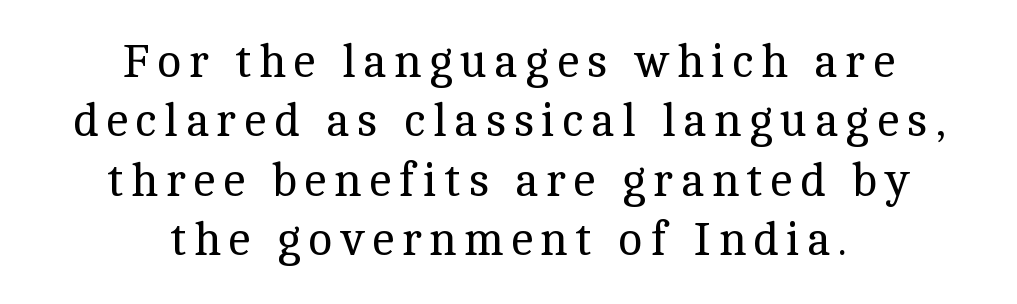
Weight: not bold — regular or lighter. The font family rendered here belongs to the serif group. The space between consecutive lines is moderate. Neither beginnings nor endings align; midpoints do. You can tell it's not italic because the verticals are truly vertical.
